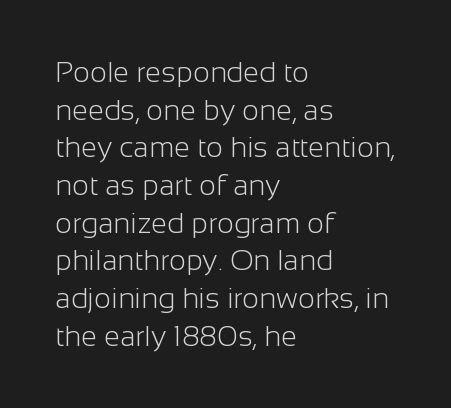
{"serif": "no", "italic": "no", "bold": "no", "weight": "light", "width": "normal", "stroke_contrast": "low", "x_height": "medium", "monospaced": "no", "underline": "no", "align": "left", "line_spacing": "normal", "line_spacing_ratio": 1.3, "letter_spacing": "normal", "letter_spacing_em": 0.0, "glyph_px": 29}
